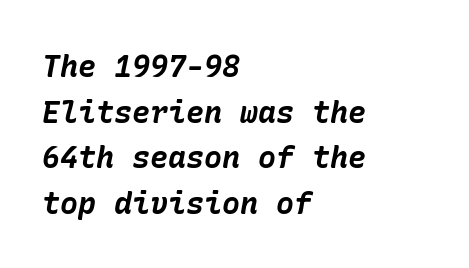
{"italic": "yes", "lean": "right", "slant_degrees": 10, "bold": "yes", "weight": "bold", "width": "normal", "stroke_contrast": "low", "x_height": "medium", "underline": "no", "align": "left", "line_spacing": "normal", "line_spacing_ratio": 1.52, "letter_spacing": "normal", "letter_spacing_em": 0.0, "glyph_px": 30}
